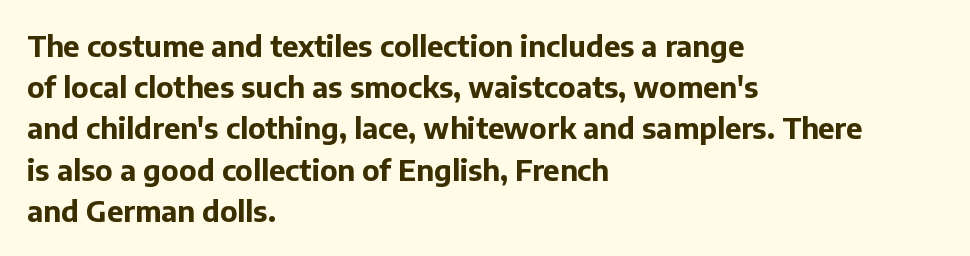
{"serif": "no", "italic": "no", "bold": "yes", "weight": "bold", "width": "normal", "stroke_contrast": "low", "x_height": "medium", "monospaced": "no", "underline": "no", "align": "left", "line_spacing": "normal", "line_spacing_ratio": 1.42, "letter_spacing": "normal", "letter_spacing_em": 0.0, "glyph_px": 29}
